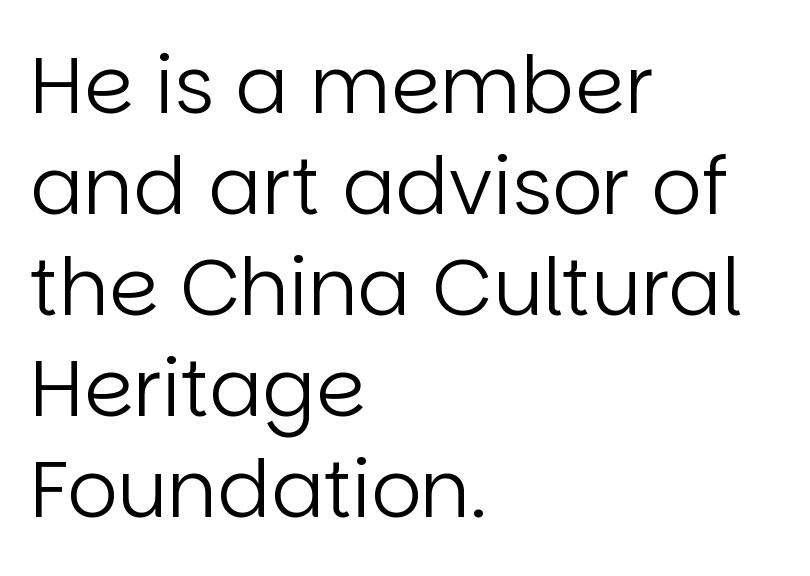
{"serif": "no", "italic": "no", "bold": "no", "weight": "regular", "width": "normal", "stroke_contrast": "low", "x_height": "large", "monospaced": "no", "underline": "no", "align": "left", "line_spacing": "normal", "line_spacing_ratio": 1.28, "letter_spacing": "normal", "letter_spacing_em": 0.0, "glyph_px": 79}
